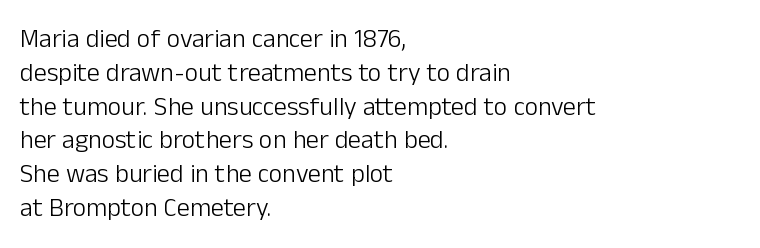
Q: Is the text bold? A: No.
Q: Is the text italic (slanted)? A: No, it is upright.
Q: Is the text underlined? A: No.
Q: How is the paragraph aligned? A: Left-aligned.
Q: Is the spacing between letters normal or unusually wide? A: Normal.
Q: Is the spacing between lines tight, normal or loose? A: Normal.
